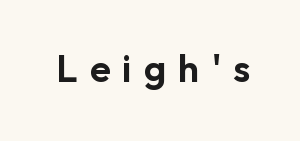
Italic: no, the glyphs are upright roman. Nothing sits at the stroke ends, so this counts as sans-serif. Looks like regular typesetting: each glyph gets only the width it needs. The space beneath each line is pristine and unruled.
